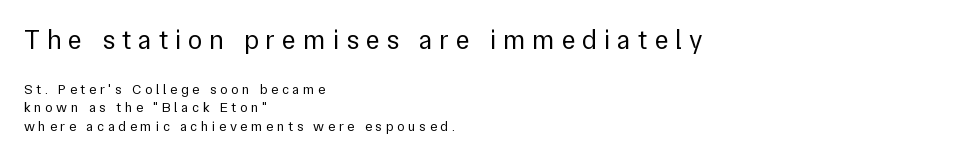
Italic? Not at all — the glyphs are vertical. The type is letterspaced generously, with wide tracking. One-word summary of the alignment: left. On a weight scale, this lands at 450 or below.
